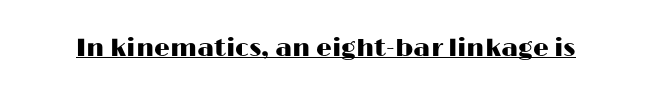
{"italic": "no", "underline": "yes", "letter_spacing": "normal", "letter_spacing_em": 0.0, "glyph_px": 25}
